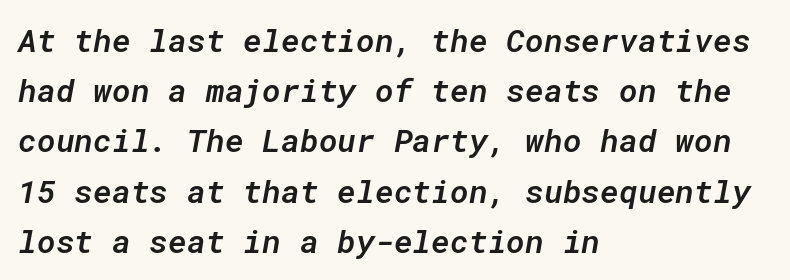
The image shows 32 px semibold type, italic (leaning right), monospaced; set left-aligned, normal line spacing (1.57x), normal letter spacing, not underlined; low stroke contrast and a medium x-height.
